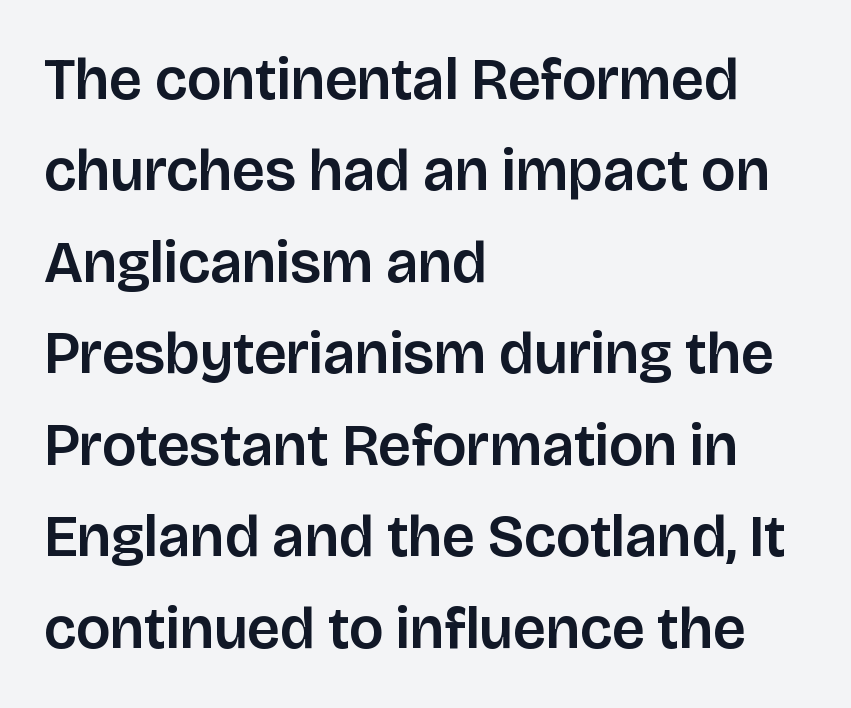
Q: Is the text italic (slanted)? A: No, it is upright.
Q: Is the typeface a serif or a sans-serif typeface? A: Sans-serif.
Q: Is the text underlined? A: No.
Q: How is the paragraph aligned? A: Left-aligned.
Q: Is the spacing between letters normal or unusually wide? A: Normal.
Q: Is the spacing between lines tight, normal or loose? A: Normal.
Q: Width (condensed, normal, or wide)? A: Normal.
Q: Stroke contrast? A: Low.
Q: x-height? A: Large.
Q: Monospaced? A: No.
